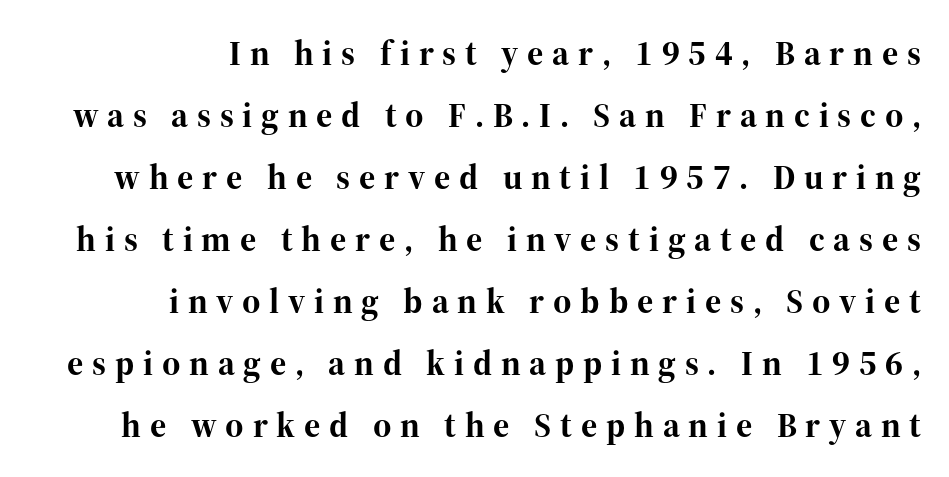
{"serif": "yes", "italic": "no", "bold": "yes", "weight": "bold", "width": "normal", "stroke_contrast": "high", "x_height": "medium", "monospaced": "no", "underline": "no", "align": "right", "line_spacing_ratio": 1.77, "letter_spacing": "wide", "letter_spacing_em": 0.25, "glyph_px": 35}
